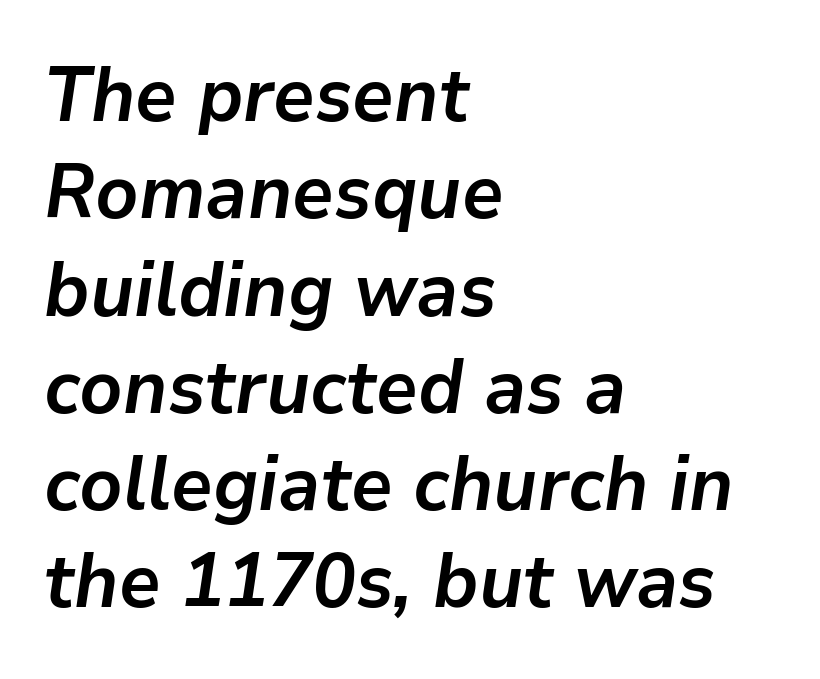
{"italic": "yes", "lean": "right", "slant_degrees": 9, "bold": "yes", "weight": "semibold", "width": "normal", "stroke_contrast": "low", "x_height": "medium", "monospaced": "no", "underline": "no", "align": "left", "line_spacing": "normal", "line_spacing_ratio": 1.28, "letter_spacing": "normal", "letter_spacing_em": 0.0, "glyph_px": 76}
